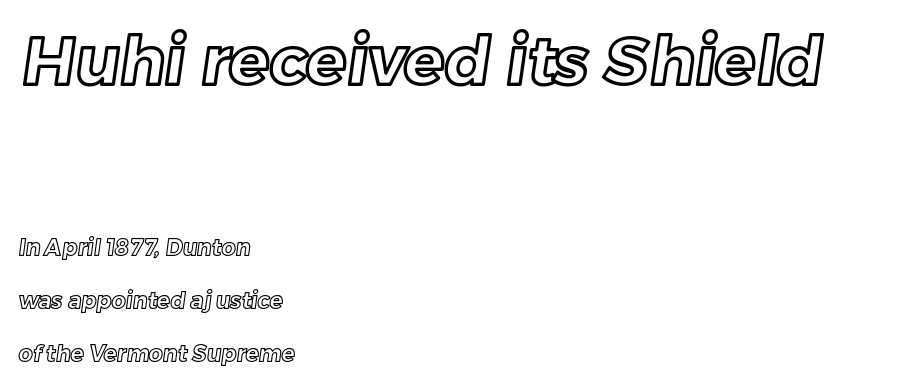
The image shows 67 px text type; set left-aligned, loose line spacing (2.42x), normal letter spacing, not underlined; the first (top) block is 3.05x larger; a medium x-height.
